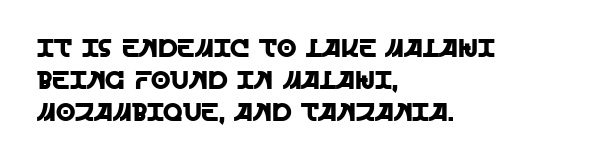
{"italic": "no", "underline": "no", "align": "left", "line_spacing": "normal", "line_spacing_ratio": 1.29, "letter_spacing": "normal", "letter_spacing_em": 0.0, "glyph_px": 25}
